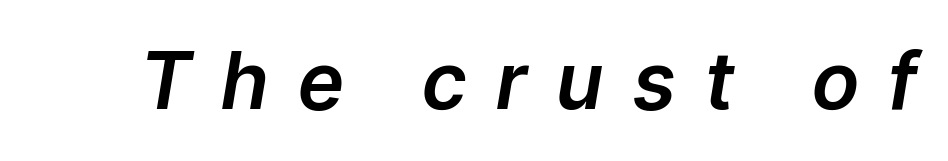
The image shows 79 px text type, italic (leaning right); set unusually wide letter spacing (+0.4 em), not underlined; low stroke contrast and a medium x-height.
